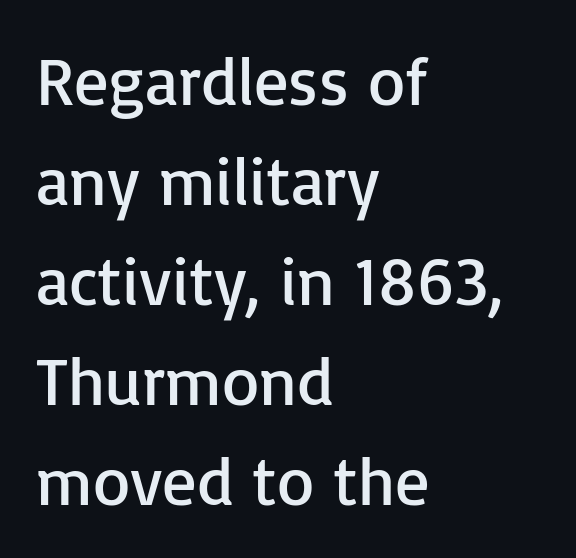
Q: Is the text bold? A: No.
Q: Is the text italic (slanted)? A: No, it is upright.
Q: Is the typeface a serif or a sans-serif typeface? A: Sans-serif.
Q: Is the text underlined? A: No.
Q: How is the paragraph aligned? A: Left-aligned.
Q: Is the spacing between letters normal or unusually wide? A: Normal.
Q: Is the spacing between lines tight, normal or loose? A: Normal.
Q: Width (condensed, normal, or wide)? A: Normal.
Q: Stroke contrast? A: Low.
Q: x-height? A: Medium.
Q: Monospaced? A: No.
